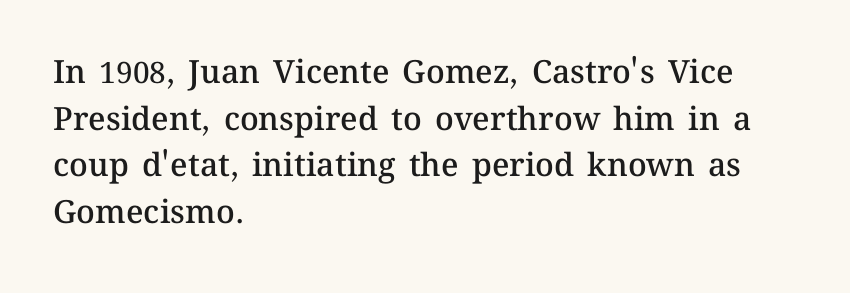
Here the designer chose a conventional face with non-uniform glyph widths. The ragged edge is on the right, which tells us the setting is flush left. A normal amount of white space separates one row of letters from the next. The passage shown has conventional tracking throughout. Semibold letterforms, between regular and bold.
